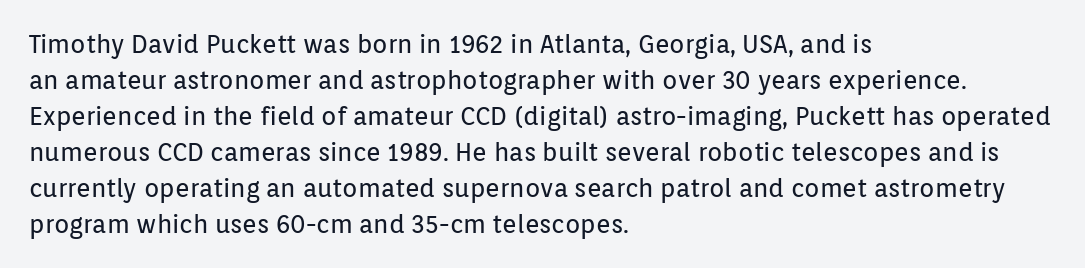
Q: Is the text bold? A: No.
Q: Is the text italic (slanted)? A: No, it is upright.
Q: Is the text underlined? A: No.
Q: How is the paragraph aligned? A: Left-aligned.
Q: Is the spacing between letters normal or unusually wide? A: Normal.
Q: Is the spacing between lines tight, normal or loose? A: Normal.
